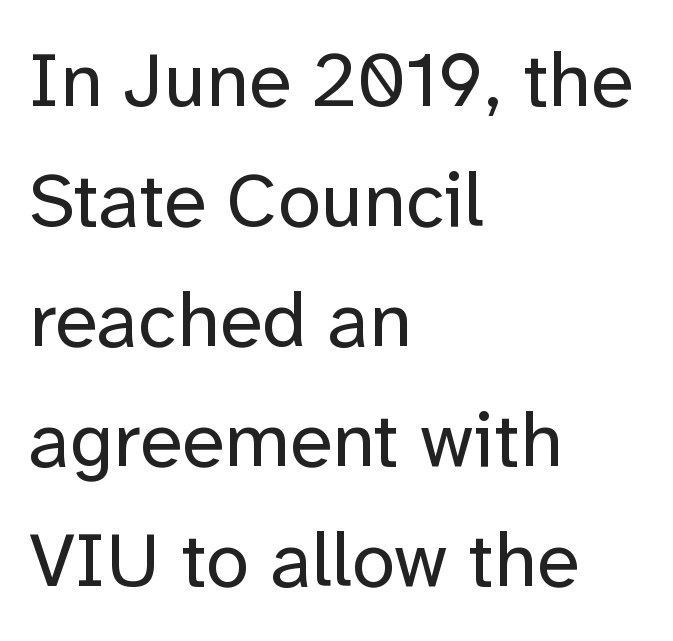
Q: Is the text bold? A: No.
Q: Is the text italic (slanted)? A: No, it is upright.
Q: Is the typeface a serif or a sans-serif typeface? A: Sans-serif.
Q: Is the text underlined? A: No.
Q: How is the paragraph aligned? A: Left-aligned.
Q: Is the spacing between letters normal or unusually wide? A: Normal.
Q: Is the spacing between lines tight, normal or loose? A: Normal.
Q: Width (condensed, normal, or wide)? A: Normal.
Q: Stroke contrast? A: Low.
Q: x-height? A: Medium.
Q: Monospaced? A: No.
